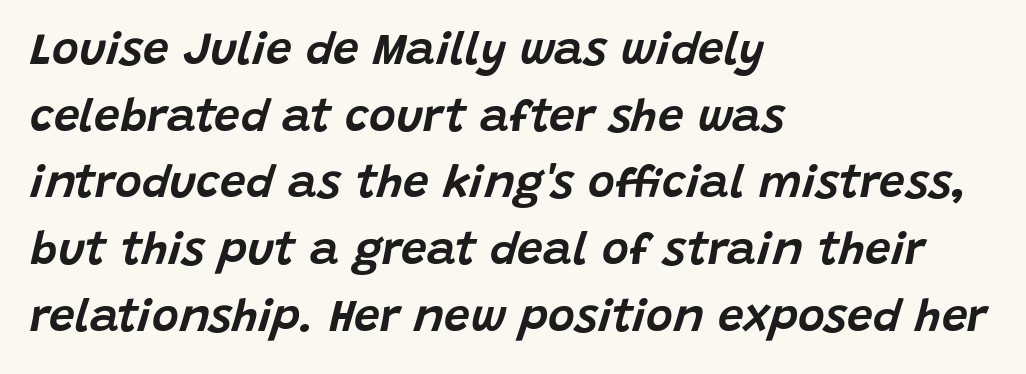
Q: Is the text italic (slanted)? A: Yes, it leans right by about 15 degrees.
Q: Is the text underlined? A: No.
Q: How is the paragraph aligned? A: Left-aligned.
Q: Is the spacing between letters normal or unusually wide? A: Normal.
Q: Is the spacing between lines tight, normal or loose? A: Normal.
Q: Width (condensed, normal, or wide)? A: Normal.
Q: Stroke contrast? A: Low.
Q: x-height? A: Large.
Q: Monospaced? A: No.
